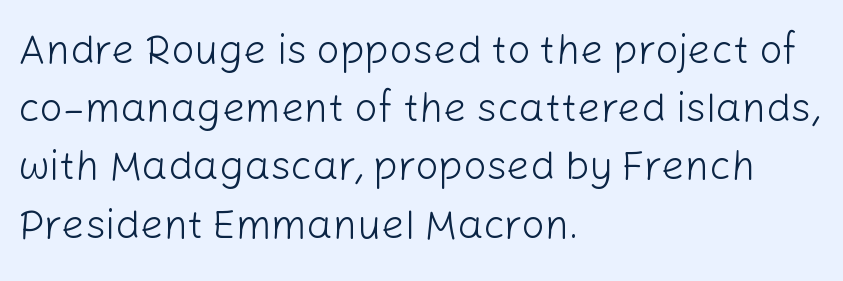
These glyphs show unthickened strokes, regular width or finer. Standard letterfit; no display-style spreading of the glyphs. Is there much room between lines? A standard amount, neither cramped nor airy. Line beginnings align vertically; line endings do not. The passage shown is not underscored anywhere.
